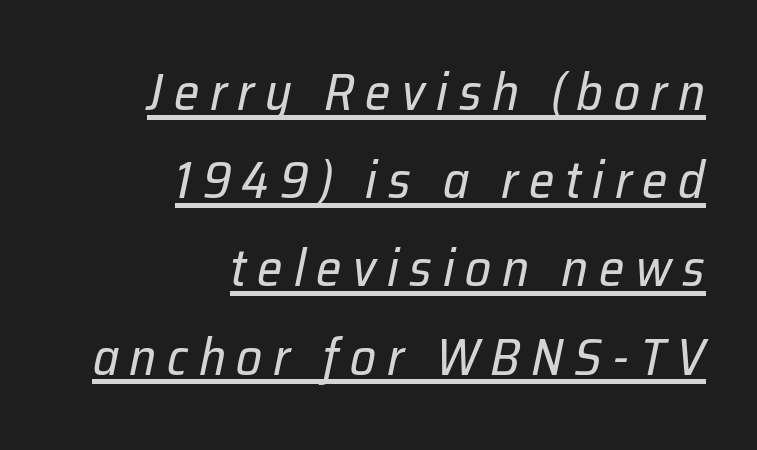
{"italic": "yes", "lean": "right", "slant_degrees": 12, "bold": "no", "weight": "regular", "width": "normal", "stroke_contrast": "low", "x_height": "medium", "monospaced": "no", "underline": "yes", "align": "right", "line_spacing_ratio": 1.73, "letter_spacing": "wide", "letter_spacing_em": 0.21, "glyph_px": 51}
